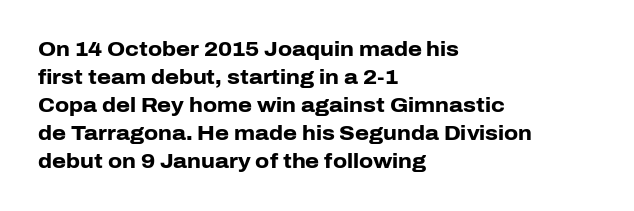
Q: Is the text bold? A: Yes.
Q: Is the text italic (slanted)? A: No, it is upright.
Q: Is the text underlined? A: No.
Q: How is the paragraph aligned? A: Left-aligned.
Q: Is the spacing between letters normal or unusually wide? A: Normal.
Q: Is the spacing between lines tight, normal or loose? A: Normal.
